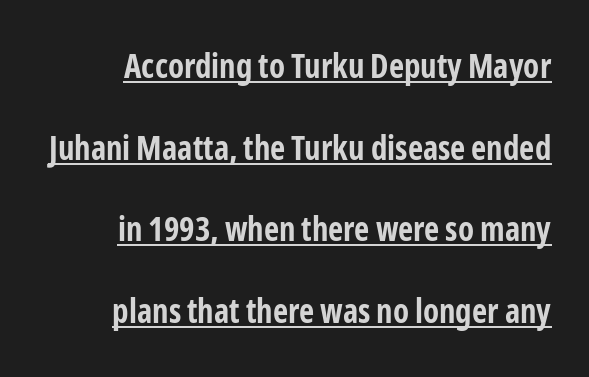
Words appear dense and cohesive because spacing is normal. A typesetter would mark this as roman, not italic. You'd pick this weight for a headline — it's a proper bold. Think of a printed novel: that variable character pitch is what you see here.
